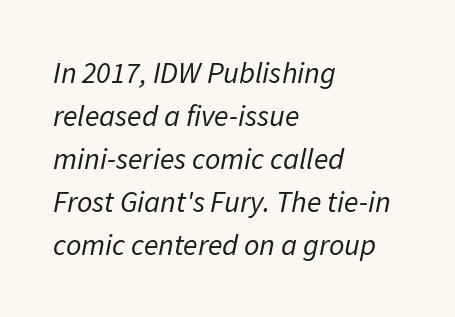
Q: Is the text bold? A: No.
Q: Is the text italic (slanted)? A: Yes, it leans right by about 11 degrees.
Q: Is the text underlined? A: No.
Q: How is the paragraph aligned? A: Left-aligned.
Q: Is the spacing between letters normal or unusually wide? A: Normal.
Q: Is the spacing between lines tight, normal or loose? A: Normal.
Q: Width (condensed, normal, or wide)? A: Normal.
Q: Stroke contrast? A: Low.
Q: x-height? A: Medium.
Q: Monospaced? A: No.
